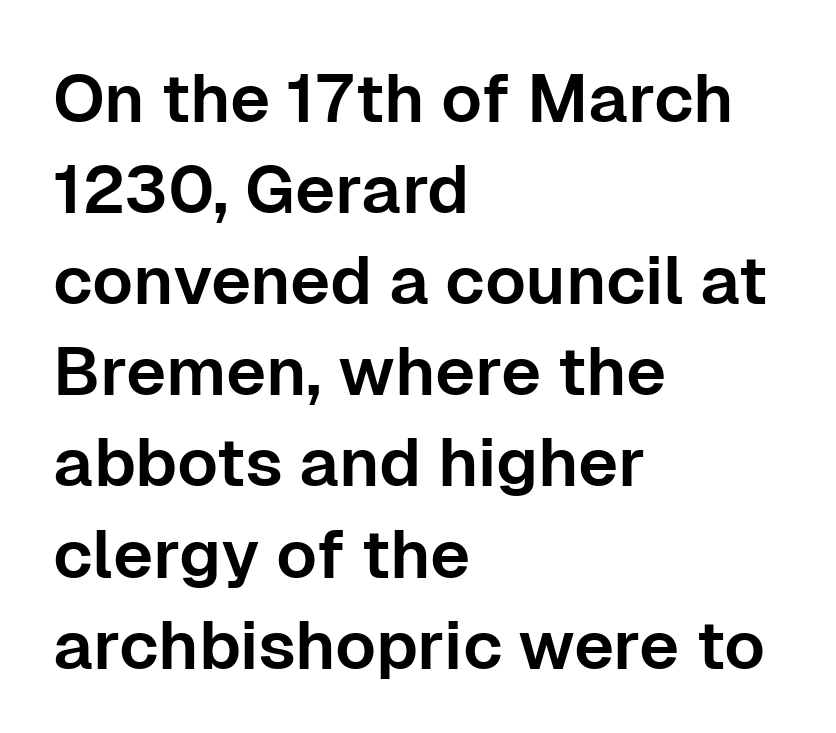
Q: Is the text italic (slanted)? A: No, it is upright.
Q: Is the typeface a serif or a sans-serif typeface? A: Sans-serif.
Q: Is the text underlined? A: No.
Q: How is the paragraph aligned? A: Left-aligned.
Q: Is the spacing between letters normal or unusually wide? A: Normal.
Q: Is the spacing between lines tight, normal or loose? A: Normal.
Q: Width (condensed, normal, or wide)? A: Normal.
Q: Stroke contrast? A: Low.
Q: x-height? A: Medium.
Q: Monospaced? A: No.
